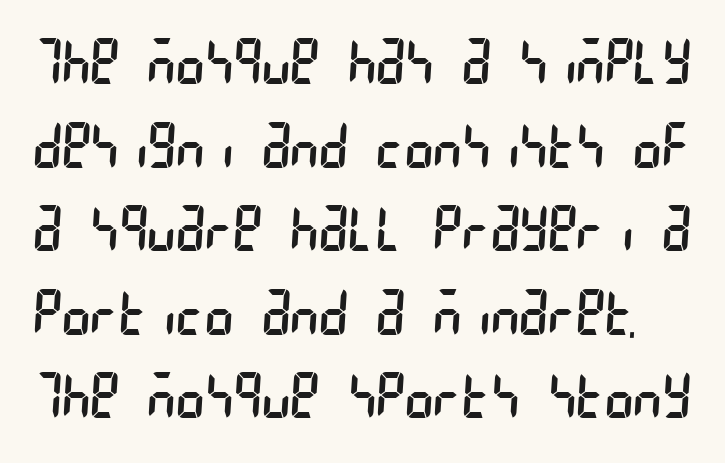
Q: Is the text bold? A: No.
Q: Is the typeface a serif or a sans-serif typeface? A: Sans-serif.
Q: Is the text underlined? A: No.
Q: Is the spacing between letters normal or unusually wide? A: Normal.
Q: Is the spacing between lines tight, normal or loose? A: Normal.
Q: Width (condensed, normal, or wide)? A: Condensed.
Q: Stroke contrast? A: Low.
Q: x-height? A: Large.
